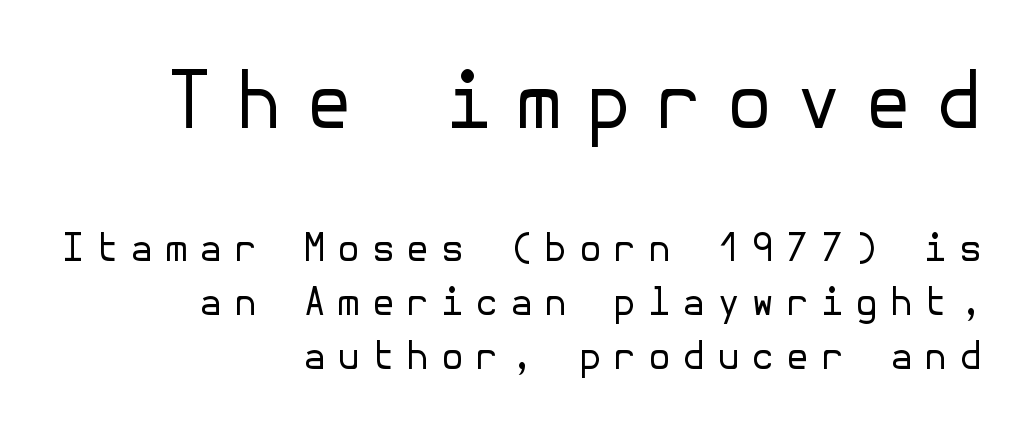
The image shows 77 px regular-weight sans-serif type, upright; set right-aligned, normal line spacing (1.43x), unusually wide letter spacing (+0.29 em), not underlined; the first (top) block is 2.03x larger; low stroke contrast and a medium x-height.
